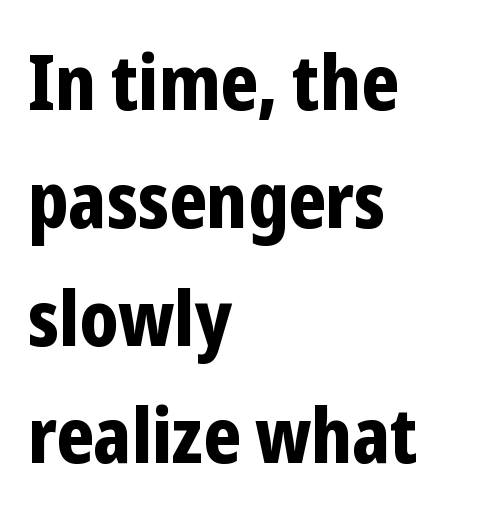
The image shows 76 px bold, condensed sans-serif type, upright; set left-aligned, normal line spacing (1.55x), normal letter spacing, not underlined; low stroke contrast and a medium x-height.
